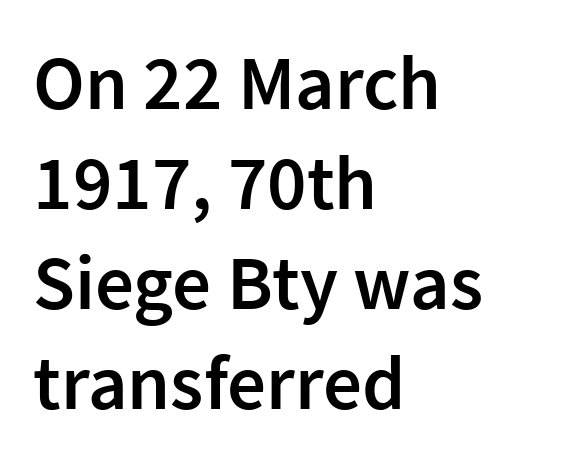
Q: Is the text bold? A: Semi-bold.
Q: Is the text italic (slanted)? A: No, it is upright.
Q: Is the typeface a serif or a sans-serif typeface? A: Sans-serif.
Q: Is the text underlined? A: No.
Q: How is the paragraph aligned? A: Left-aligned.
Q: Is the spacing between letters normal or unusually wide? A: Normal.
Q: Is the spacing between lines tight, normal or loose? A: Normal.
Q: Width (condensed, normal, or wide)? A: Normal.
Q: Stroke contrast? A: Low.
Q: x-height? A: Medium.
Q: Monospaced? A: No.
